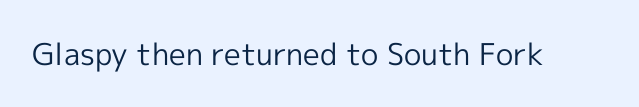
{"serif": "no", "italic": "no", "bold": "no", "weight": "regular", "width": "normal", "x_height": "medium", "monospaced": "no", "underline": "no", "letter_spacing": "normal", "letter_spacing_em": 0.0, "glyph_px": 30}
